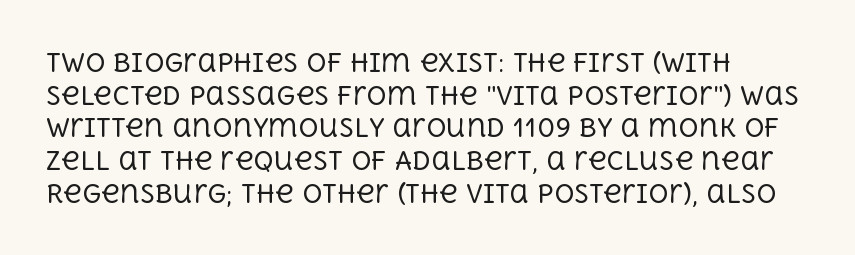
{"italic": "no", "bold": "no", "underline": "no", "align": "left", "line_spacing": "normal", "line_spacing_ratio": 1.31, "letter_spacing": "normal", "letter_spacing_em": 0.0, "glyph_px": 25}
